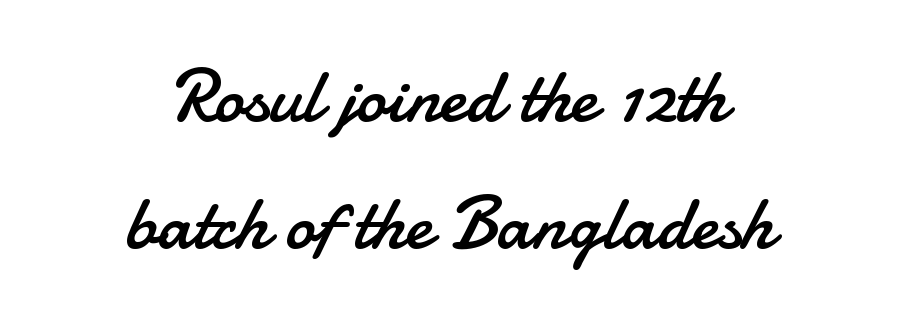
Notice how descenders clear the ascenders below comfortably — that's standard leading. Nobody drew a line under any word here. Regarding serifs, this sample does without them. This reads as an unemphasized weight, regular at the heaviest. Looks like regular typesetting: each glyph gets only the width it needs. Characters follow at the spacing the type designer built in.
